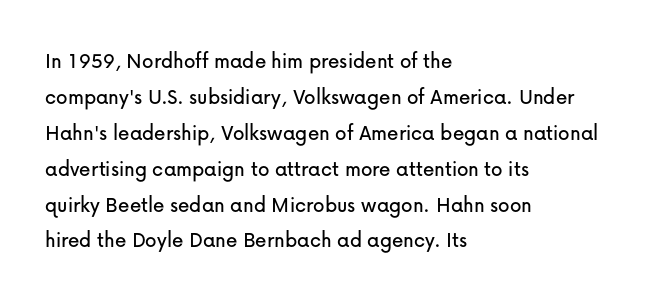
The passage shown has conventional tracking throughout. The axis of the letterforms is exactly vertical. In CSS terms this would be text-align: left. The area under the type is left untouched.
